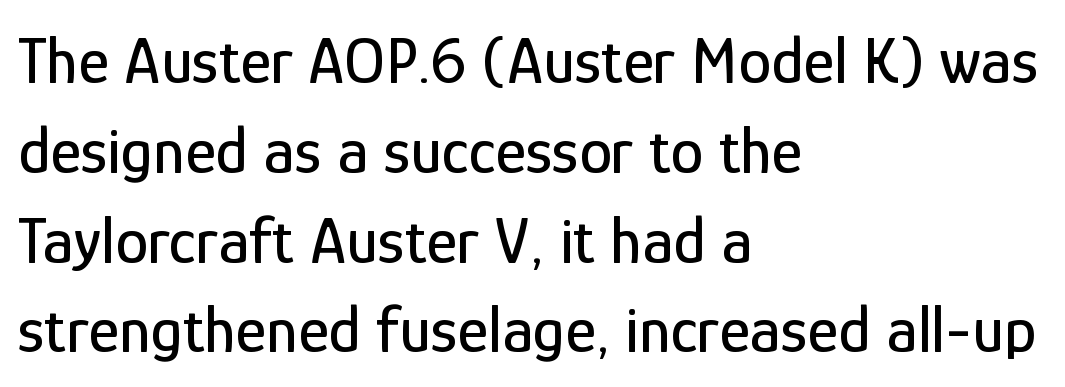
{"serif": "no", "italic": "no", "width": "condensed", "stroke_contrast": "low", "x_height": "medium", "monospaced": "no", "underline": "no", "align": "left", "line_spacing": "normal", "line_spacing_ratio": 1.36, "letter_spacing": "normal", "letter_spacing_em": 0.0, "glyph_px": 66}
